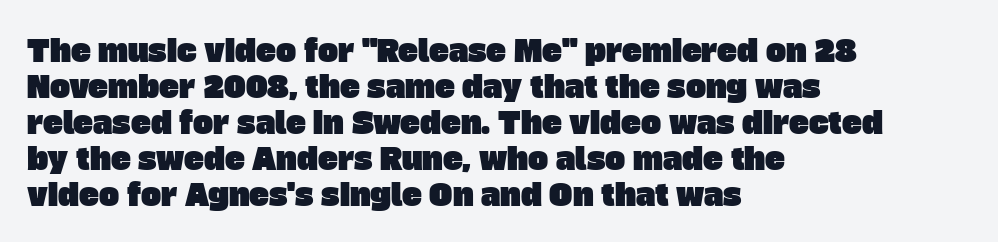
You could not count columns in this text — the font is proportionally spaced. A typesetter would call this zero additional tracking. Descenders are the only things crossing below the line. Leftover space on each line is placed entirely after the last word. The font family rendered here belongs to the sans-serif group.
